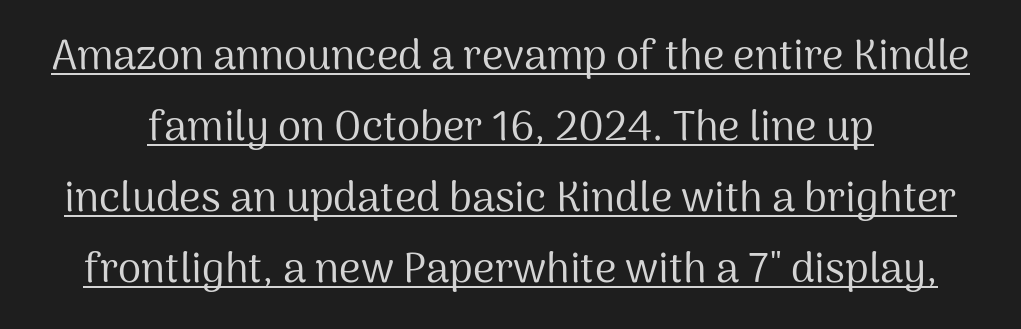
Vertical stems look standard width or narrower in stroke. Does the lettering tilt? It doesn't — this is upright. Like a heading marked for emphasis, these lines bear an underscore. Caption: standard tracking, unaltered. The designer left line spacing at the default. Look at the bottom of the vertical strokes: they stop flat, with no serifs.
